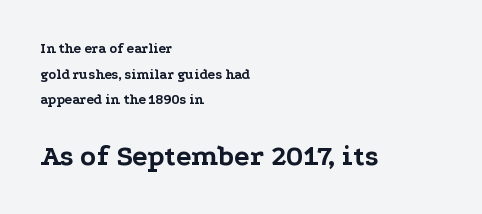
Has an underline been added? It has not. The gaps between neighbouring characters are ordinary and unremarkable. What weight is shown? A full bold with thick strokes. The text block is weighted toward the left margin, trailing off unevenly rightward.
